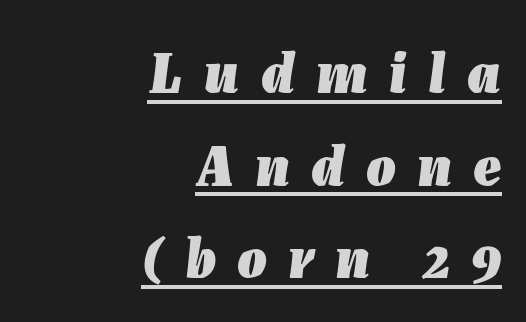
You can see a thin bar hugging the bottom of the glyphs. You could not count columns in this text — the font is proportionally spaced. The font is running at its bold setting. Slant detected: the letters are inclined. This sample keeps an unexceptional amount of space between lines.
